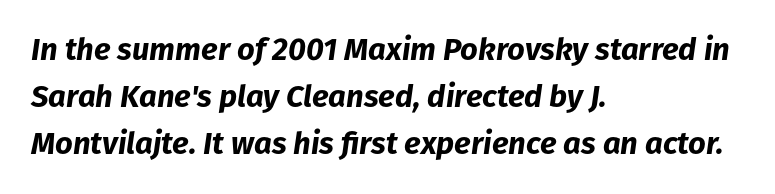
Q: Is the text bold? A: Yes.
Q: Is the text italic (slanted)? A: Yes, it leans right by about 8 degrees.
Q: Is the text underlined? A: No.
Q: How is the paragraph aligned? A: Left-aligned.
Q: Is the spacing between letters normal or unusually wide? A: Normal.
Q: Is the spacing between lines tight, normal or loose? A: Normal.
Q: Width (condensed, normal, or wide)? A: Normal.
Q: Stroke contrast? A: Low.
Q: x-height? A: Medium.
Q: Monospaced? A: No.
